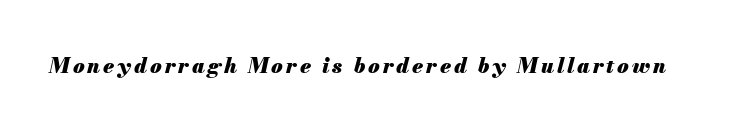
{"italic": "yes", "lean": "right", "slant_degrees": 13, "bold": "yes", "underline": "no", "glyph_px": 21}
